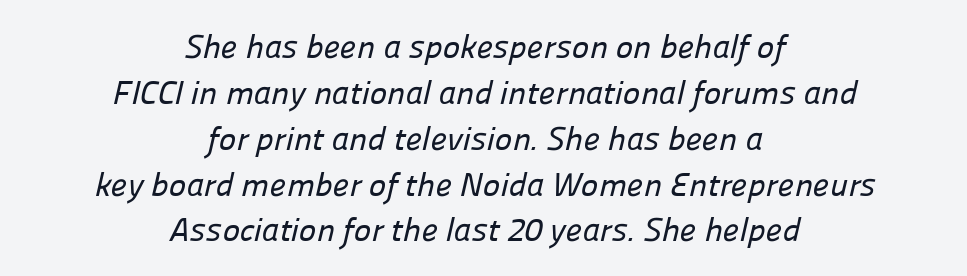
{"serif": "no", "width": "normal", "stroke_contrast": "low", "x_height": "medium", "monospaced": "no", "underline": "no", "align": "center", "line_spacing": "normal", "line_spacing_ratio": 1.39, "letter_spacing": "normal", "letter_spacing_em": 0.0, "glyph_px": 33}
